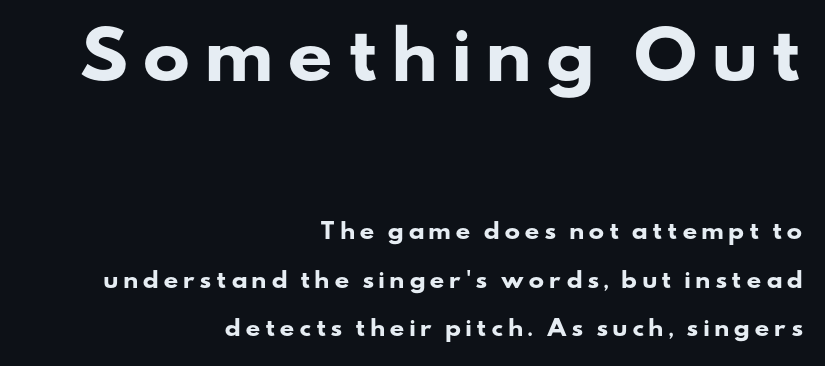
Q: Is the text bold? A: Yes.
Q: Is the typeface a serif or a sans-serif typeface? A: Sans-serif.
Q: Is the text underlined? A: No.
Q: How is the paragraph aligned? A: Right-aligned.
Q: Is the spacing between lines tight, normal or loose? A: Loose.
Q: Which block of text is set in a larger size, the first (top) or the second (bottom)? A: The first (top) one.
Q: Width (condensed, normal, or wide)? A: Wide.
Q: Stroke contrast? A: Low.
Q: x-height? A: Small.
Q: Monospaced? A: No.
